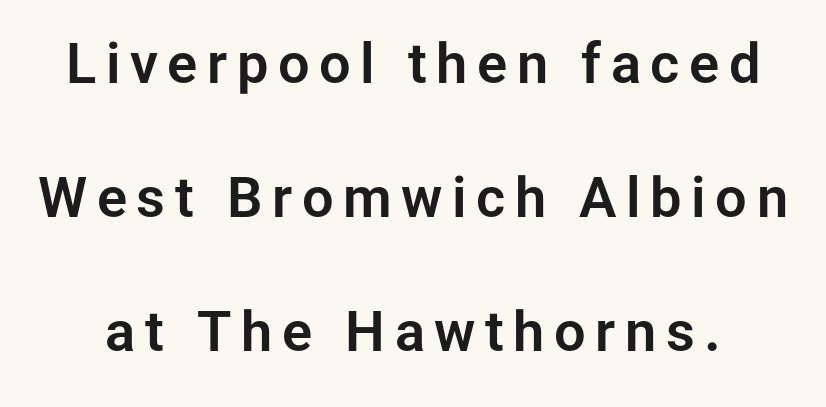
This is roman type, the default non-slanted kind. Stroke terminals: plain, sans-serif. Proportional: the letters do not fall into vertical columns. Is there much room between lines? Yes — plenty of vertical air separates them. The words here are not underlined.
